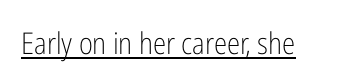
{"serif": "no", "italic": "no", "bold": "no", "weight": "light", "width": "condensed", "stroke_contrast": "low", "x_height": "medium", "monospaced": "no", "underline": "yes", "letter_spacing": "normal", "letter_spacing_em": 0.0, "glyph_px": 30}
